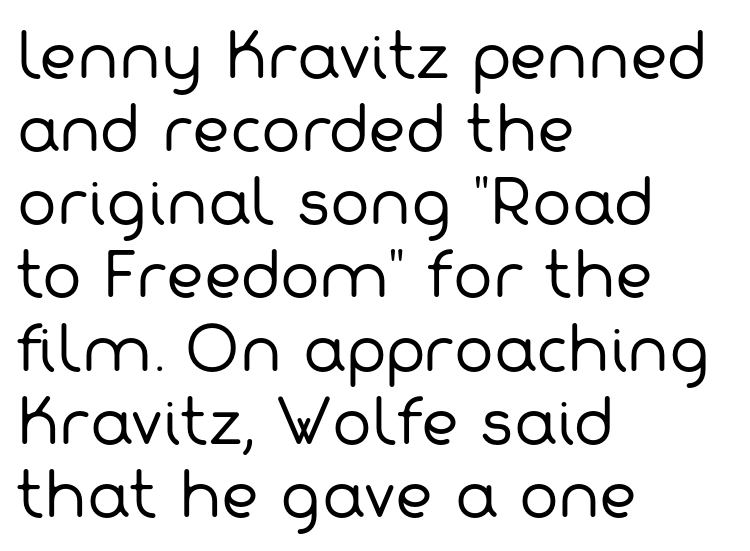
The image shows 59 px regular-weight sans-serif type; set left-aligned, line spacing 1.24x, normal letter spacing, not underlined; low stroke contrast and a medium x-height.
